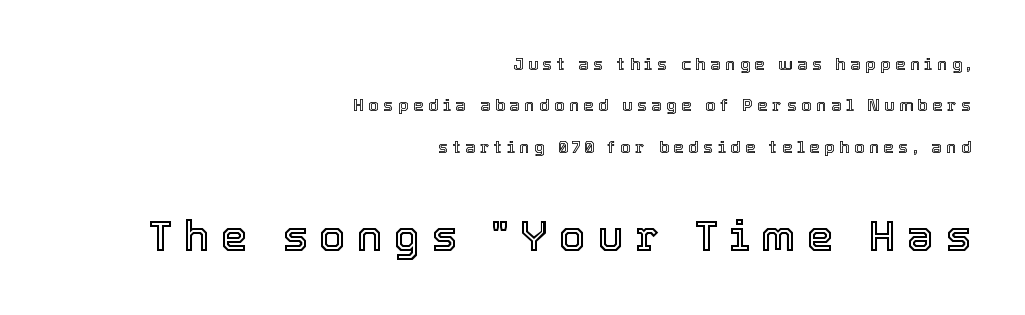
Q: Is the text italic (slanted)? A: No, it is upright.
Q: Is the text underlined? A: No.
Q: How is the paragraph aligned? A: Right-aligned.
Q: Is the spacing between letters normal or unusually wide? A: Unusually wide.
Q: Is the spacing between lines tight, normal or loose? A: Loose.
Q: Which block of text is set in a larger size, the first (top) or the second (bottom)? A: The second (bottom) one.
Q: Width (condensed, normal, or wide)? A: Normal.
Q: x-height? A: Medium.
Q: Monospaced? A: No.
